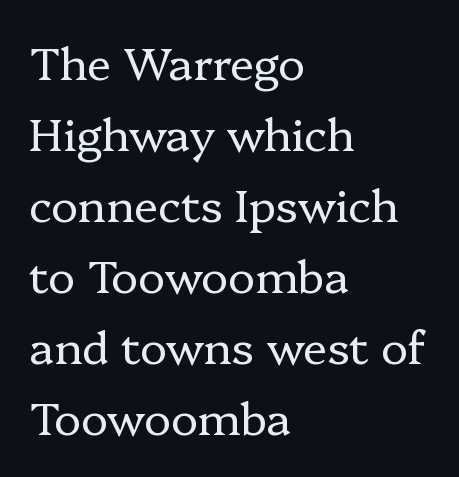
The image shows 45 px regular-weight serif type, upright; set left-aligned, normal line spacing (1.58x), normal letter spacing, not underlined; low stroke contrast and a medium x-height.
